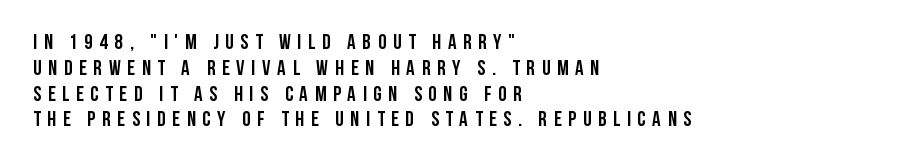
{"italic": "no", "bold": "yes", "underline": "no", "align": "left", "line_spacing_ratio": 1.23, "letter_spacing": "wide", "letter_spacing_em": 0.32, "glyph_px": 21}
